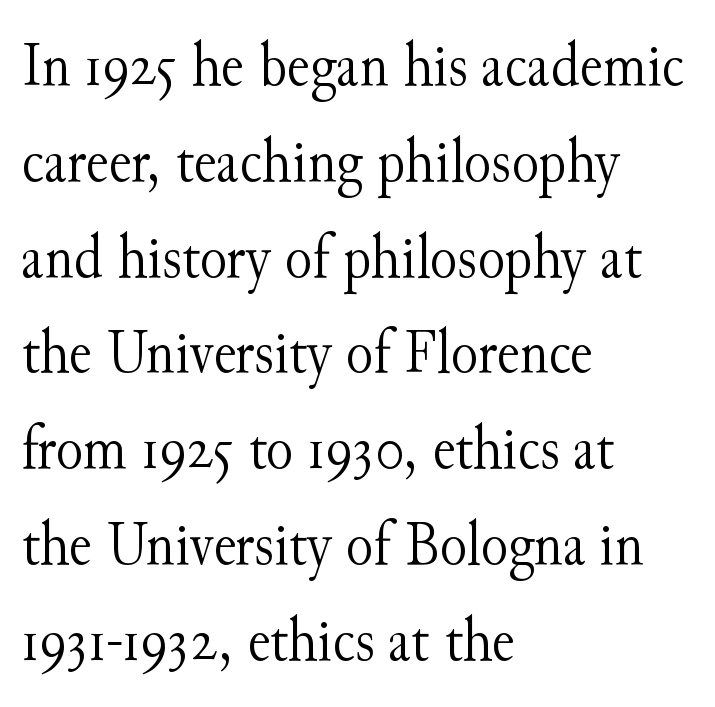
The image shows 63 px light serif type, upright; set left-aligned, normal line spacing (1.52x), normal letter spacing, not underlined; medium stroke contrast and a small x-height.
